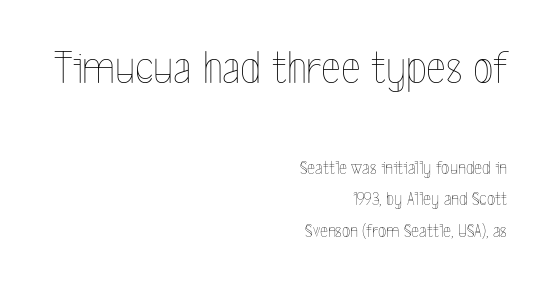
{"italic": "no", "bold": "no", "weight": "thin", "width": "condensed", "x_height": "medium", "monospaced": "no", "underline": "no", "align": "right", "line_spacing": "normal", "line_spacing_ratio": 1.68, "letter_spacing": "normal", "letter_spacing_em": 0.0, "larger_block": "first", "size_ratio": 2.47, "glyph_px": 47}
